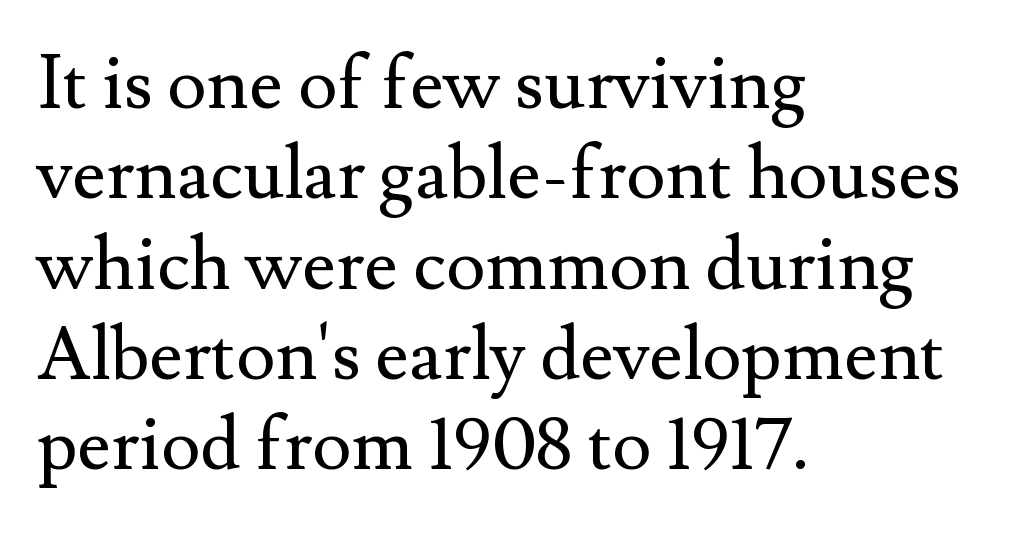
Q: Is the text bold? A: No.
Q: Is the text italic (slanted)? A: No, it is upright.
Q: Is the typeface a serif or a sans-serif typeface? A: Serif.
Q: Is the text underlined? A: No.
Q: How is the paragraph aligned? A: Left-aligned.
Q: Is the spacing between letters normal or unusually wide? A: Normal.
Q: Width (condensed, normal, or wide)? A: Normal.
Q: Stroke contrast? A: Medium.
Q: x-height? A: Small.
Q: Monospaced? A: No.
